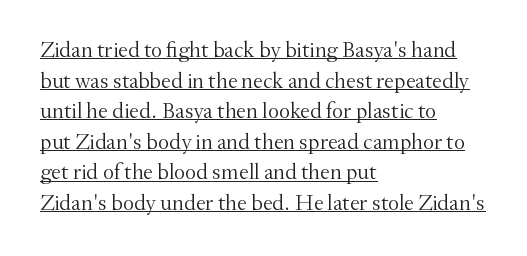
{"italic": "no", "bold": "no", "underline": "yes", "align": "left", "line_spacing": "normal", "line_spacing_ratio": 1.39, "letter_spacing": "normal", "letter_spacing_em": 0.0, "glyph_px": 22}
